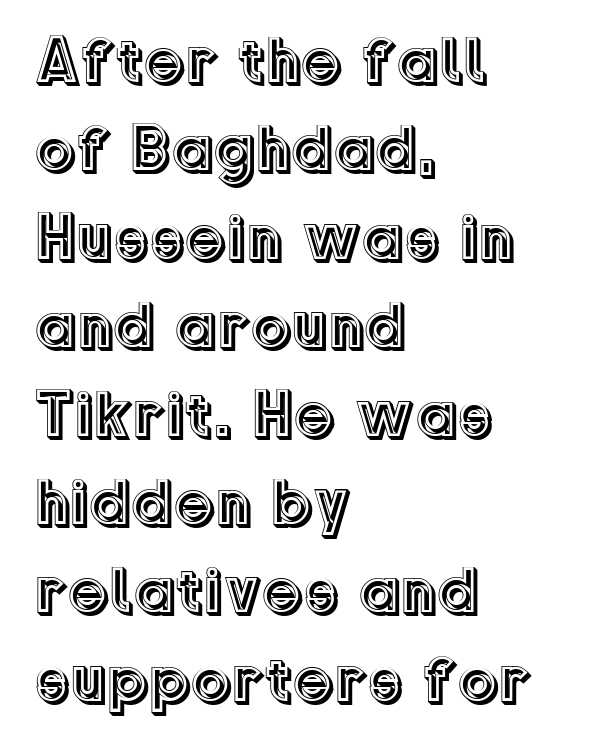
Where is the straight margin? On the left. The line texture is even and compact thanks to regular tracking. Unlike italic type, these characters show no tilt at all. Students, observe: this is what conventionally led text looks like. Quick note: underline off. A typesetter would call this proportional, since set widths differ per character.
